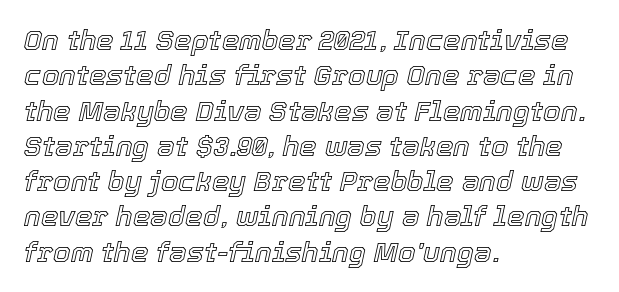
Q: Is the text italic (slanted)? A: Yes, it leans right by about 12 degrees.
Q: Is the text underlined? A: No.
Q: How is the paragraph aligned? A: Left-aligned.
Q: Is the spacing between letters normal or unusually wide? A: Normal.
Q: Is the spacing between lines tight, normal or loose? A: Normal.
Q: Width (condensed, normal, or wide)? A: Normal.
Q: x-height? A: Medium.
Q: Monospaced? A: No.
